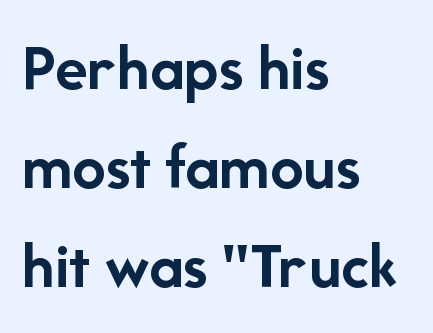
The image shows 67 px semibold sans-serif type, upright; set left-aligned, normal line spacing (1.48x), normal letter spacing, not underlined; low stroke contrast and a medium x-height.
